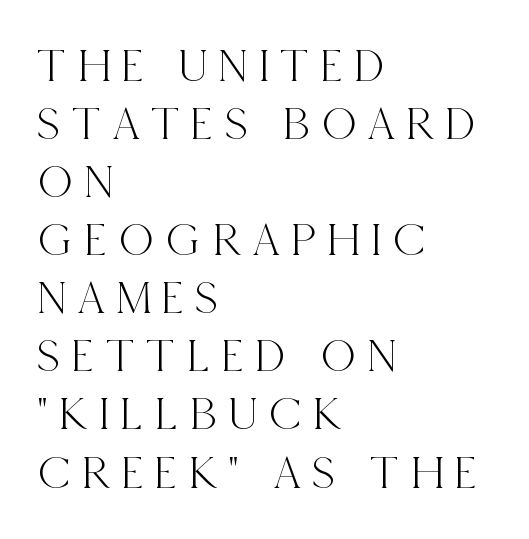
Do the characters align in a grid? No, the font is proportional. Descender tails drop into unmarked territory. If you drew a ruler down the left edge, every line would touch it. Letterform terminals end in serifs throughout the passage. The typography opts for an upright posture over an oblique one.
